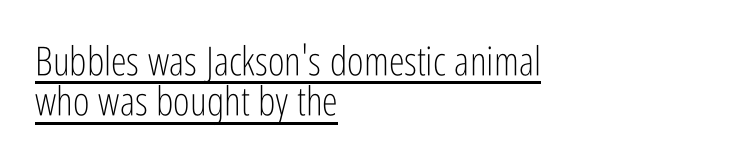
The image shows 40 px light, condensed sans-serif type, upright; set left-aligned, tight line spacing (1.01x), normal letter spacing, underlined; low stroke contrast and a medium x-height.
